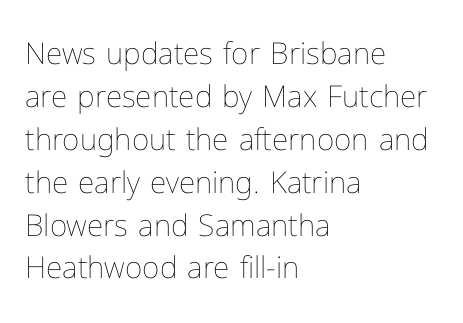
The image shows 30 px thin type, upright; set left-aligned, normal line spacing (1.43x), normal letter spacing, not underlined; low stroke contrast and a medium x-height.
